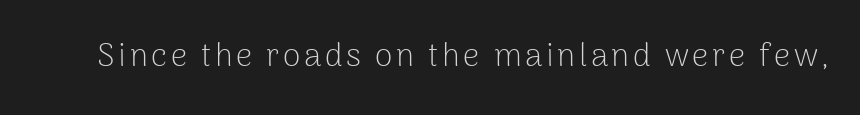
Q: Is the text bold? A: No.
Q: Is the text italic (slanted)? A: No, it is upright.
Q: Is the typeface a serif or a sans-serif typeface? A: Sans-serif.
Q: Is the text underlined? A: No.
Q: Width (condensed, normal, or wide)? A: Normal.
Q: Stroke contrast? A: Low.
Q: x-height? A: Medium.
Q: Monospaced? A: No.
